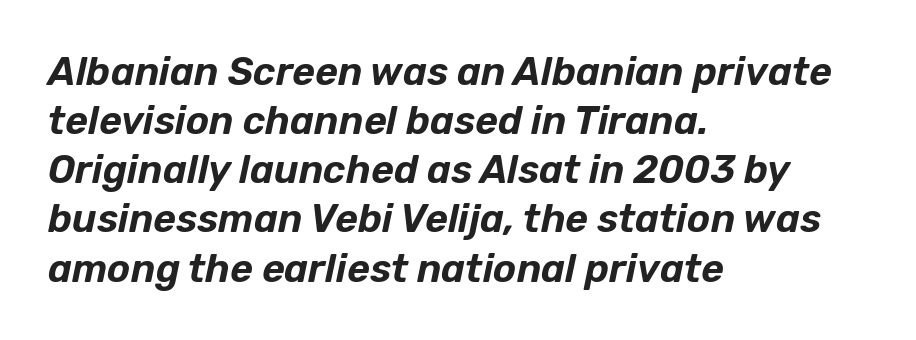
{"italic": "yes", "lean": "right", "slant_degrees": 12, "width": "normal", "stroke_contrast": "low", "x_height": "medium", "monospaced": "no", "underline": "no", "align": "left", "line_spacing": "normal", "line_spacing_ratio": 1.26, "letter_spacing": "normal", "letter_spacing_em": 0.0, "glyph_px": 39}
